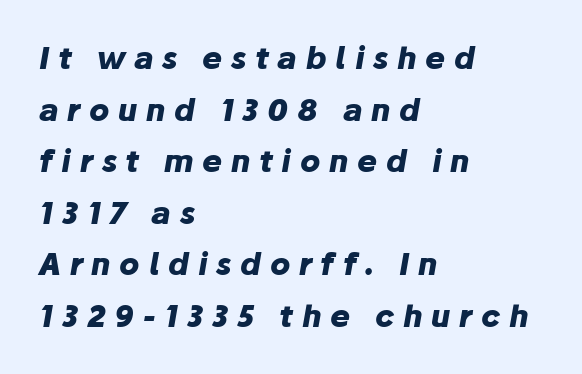
Heavy, bold letterforms. Each word looks stretched out because of the extra space between its letters. Unmarked baselines from the first word to the last. Tall strokes in this sample are angled rather than plumb. The compositor pushed each line to the left boundary. A typesetter would call this proportional, since set widths differ per character.
